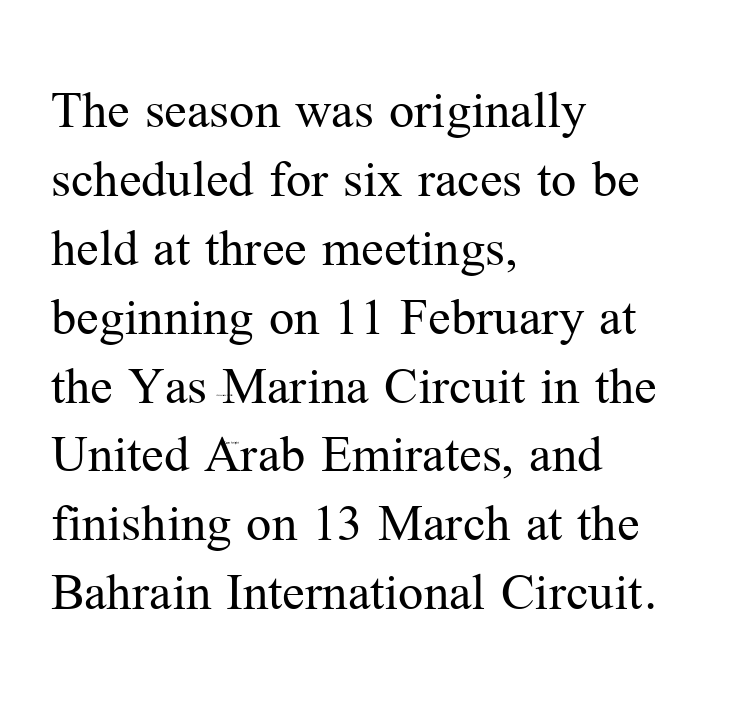
Q: Is the text bold? A: No.
Q: Is the text italic (slanted)? A: No, it is upright.
Q: Is the typeface a serif or a sans-serif typeface? A: Serif.
Q: Is the text underlined? A: No.
Q: How is the paragraph aligned? A: Left-aligned.
Q: Is the spacing between letters normal or unusually wide? A: Normal.
Q: Width (condensed, normal, or wide)? A: Normal.
Q: Stroke contrast? A: Medium.
Q: x-height? A: Medium.
Q: Monospaced? A: No.
